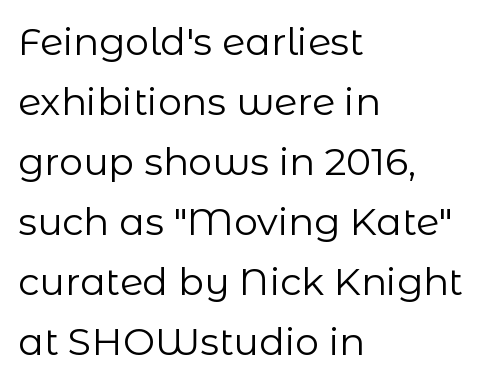
Rows of type keep a routine distance in the vertical direction. The face used here is proportionally spaced, like ordinary book or web type. A roman cut, with each character standing at attention. All the whitespace from short lines collects on the right.
